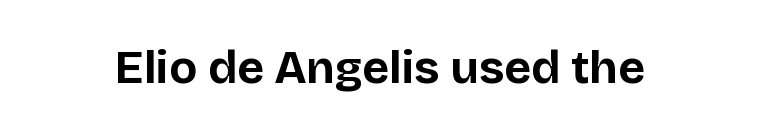
In terms of letterspacing, this is plain default setting. Does the lettering tilt? It doesn't — this is upright. Type without underlining. The typeface chosen for these lines omits serifs. The face used here is proportionally spaced, like ordinary book or web type.
